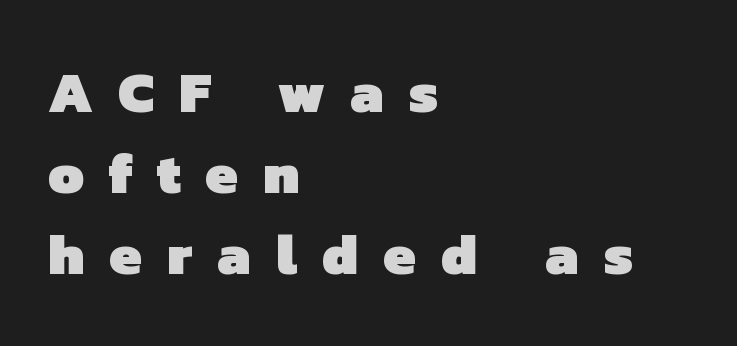
The image shows 58 px heavy sans-serif type; set left-aligned, normal line spacing (1.4x), unusually wide letter spacing (+0.43 em), not underlined; low stroke contrast and a medium x-height.
